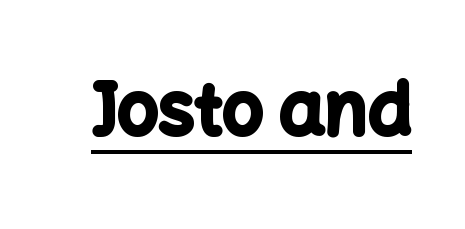
Q: Is the text bold? A: Yes.
Q: Is the text italic (slanted)? A: No, it is upright.
Q: Is the typeface a serif or a sans-serif typeface? A: Sans-serif.
Q: Is the text underlined? A: Yes.
Q: Is the spacing between letters normal or unusually wide? A: Normal.
Q: Width (condensed, normal, or wide)? A: Normal.
Q: Stroke contrast? A: Low.
Q: x-height? A: Medium.
Q: Monospaced? A: No.
